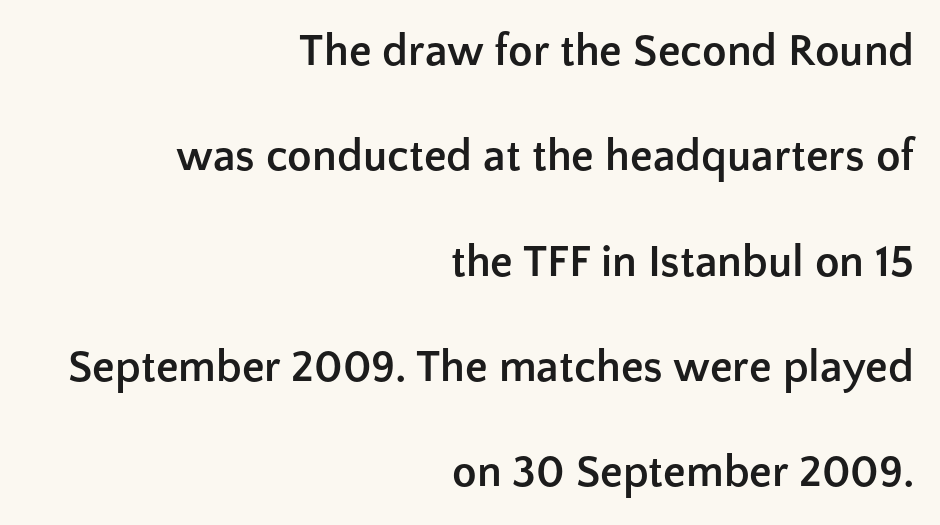
Does the leading feel generous? Absolutely, it's lavish. No extra tracking has been applied to these lines. Typeset ragged left — the right edge is the straight one. Here the designer chose a conventional face with non-uniform glyph widths. As a designer I'd log this as weight 700, bold. This rendering employs a face without finishing strokes, i.e., a sans-serif.
